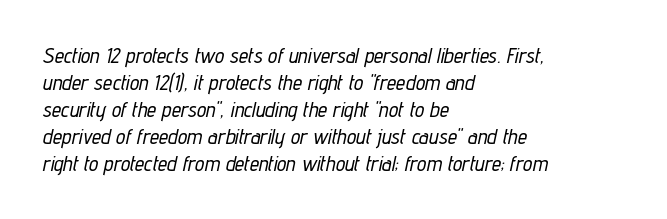
Q: Is the text italic (slanted)? A: Yes, it leans right by about 12 degrees.
Q: Is the text underlined? A: No.
Q: How is the paragraph aligned? A: Left-aligned.
Q: Is the spacing between letters normal or unusually wide? A: Normal.
Q: Is the spacing between lines tight, normal or loose? A: Normal.
